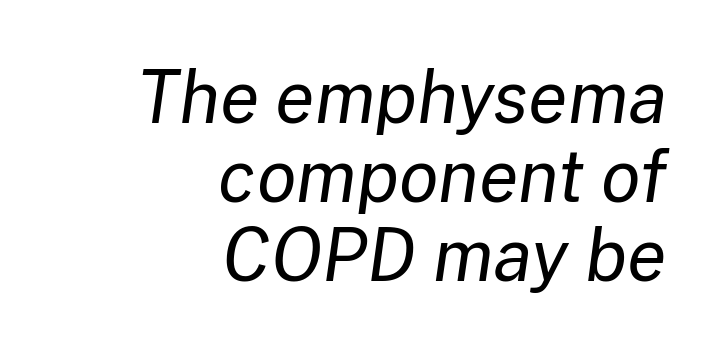
{"italic": "yes", "lean": "right", "slant_degrees": 8, "bold": "no", "weight": "regular", "width": "normal", "stroke_contrast": "low", "x_height": "medium", "monospaced": "no", "underline": "no", "align": "right", "line_spacing": "tight", "line_spacing_ratio": 1.1, "letter_spacing": "normal", "letter_spacing_em": 0.0, "glyph_px": 72}
